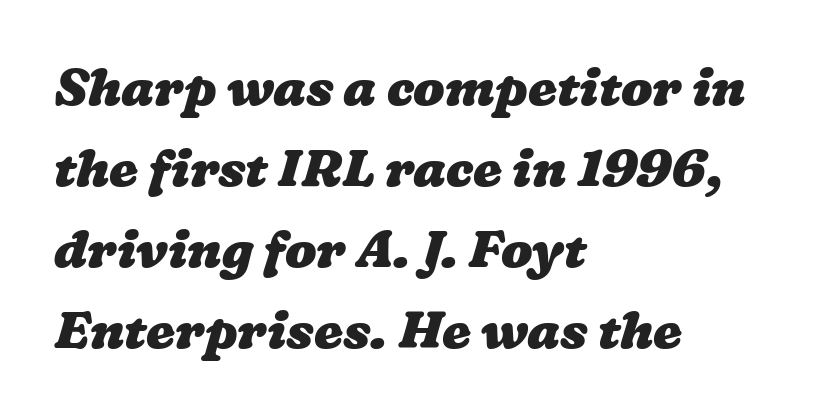
Q: Is the text bold? A: Yes.
Q: Is the text underlined? A: No.
Q: How is the paragraph aligned? A: Left-aligned.
Q: Is the spacing between letters normal or unusually wide? A: Normal.
Q: Is the spacing between lines tight, normal or loose? A: Normal.
Q: Width (condensed, normal, or wide)? A: Wide.
Q: Stroke contrast? A: Low.
Q: x-height? A: Medium.
Q: Monospaced? A: No.
